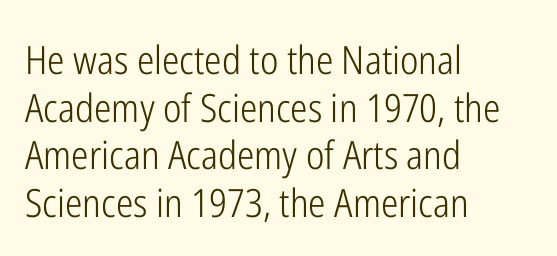
{"serif": "no", "italic": "no", "bold": "no", "weight": "light", "width": "condensed", "stroke_contrast": "low", "x_height": "medium", "monospaced": "no", "underline": "no", "align": "left", "line_spacing_ratio": 1.22, "letter_spacing": "normal", "letter_spacing_em": 0.0, "glyph_px": 39}
